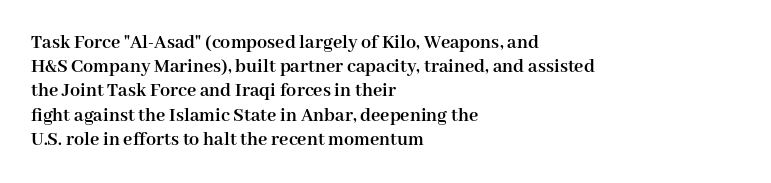
Q: Is the text bold? A: Yes.
Q: Is the text italic (slanted)? A: No, it is upright.
Q: Is the text underlined? A: No.
Q: How is the paragraph aligned? A: Left-aligned.
Q: Is the spacing between letters normal or unusually wide? A: Normal.
